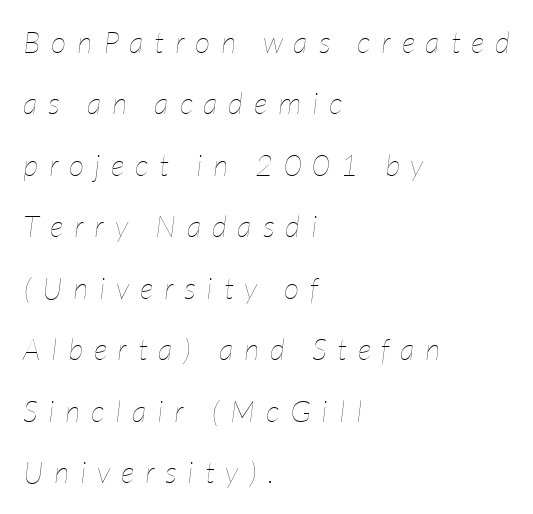
{"italic": "yes", "lean": "right", "slant_degrees": 7, "bold": "no", "weight": "thin", "width": "condensed", "stroke_contrast": "low", "x_height": "medium", "monospaced": "no", "underline": "no", "align": "left", "line_spacing": "loose", "line_spacing_ratio": 2.05, "letter_spacing": "wide", "letter_spacing_em": 0.36, "glyph_px": 30}
